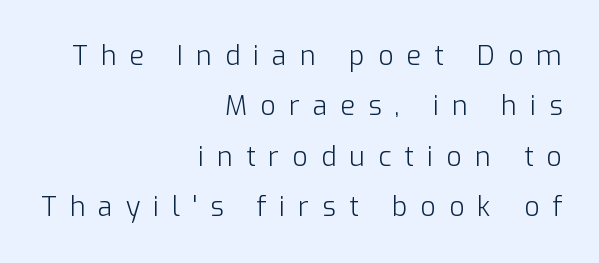
Summary of weight: not heavy and not bold. Does the lettering tilt? It doesn't — this is upright. Glyph-to-glyph distance is far greater than everyday printed text. Which margin do the lines hug? The right one — the left edge is uneven.
